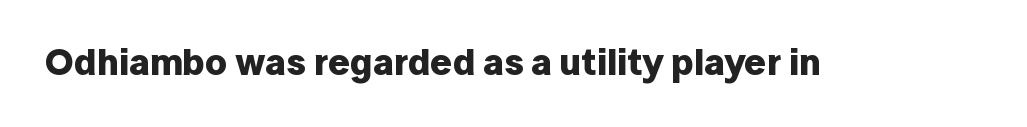
{"serif": "no", "italic": "no", "bold": "yes", "weight": "bold", "width": "normal", "stroke_contrast": "low", "x_height": "medium", "monospaced": "no", "underline": "no", "letter_spacing": "normal", "letter_spacing_em": 0.0, "glyph_px": 38}
